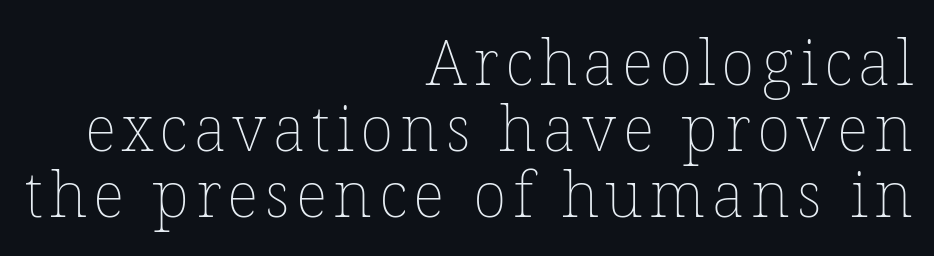
{"italic": "no", "bold": "no", "weight": "thin", "width": "normal", "stroke_contrast": "low", "x_height": "medium", "monospaced": "no", "underline": "no", "align": "right", "line_spacing": "tight", "line_spacing_ratio": 1.05, "glyph_px": 63}
